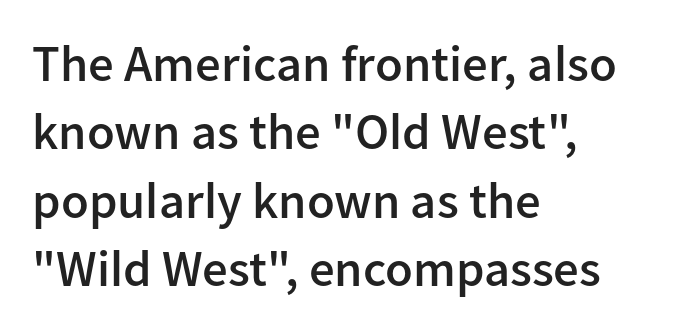
The face used here is proportionally spaced, like ordinary book or web type. Quick note: interline space is typical. The gap between lines stays unmarked. All the whitespace from short lines collects on the right. Type style note: lacks serifs. Look at the stroke-to-counter ratio: somewhat heavy, a semibold.
